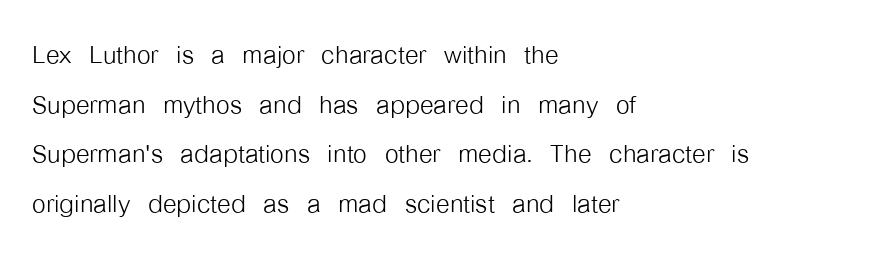
Designer's note — italics off, roman on. Inter-character spacing is left at the font's built-in metrics. Stems here are at most as thick as an everyday book face. The rendering uses natural spacing where letterforms have individual widths. Leading: standard.
